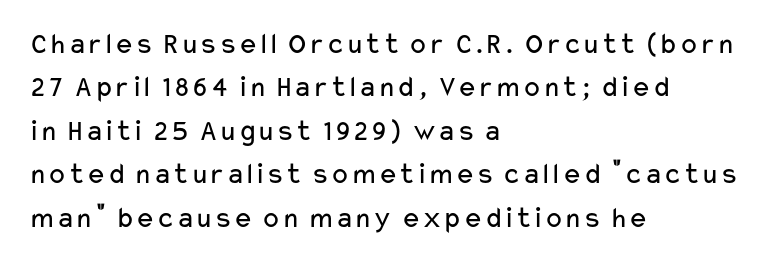
The image shows 30 px regular-weight, wide sans-serif type, upright; set left-aligned, normal line spacing (1.45x), normal letter spacing, not underlined; low stroke contrast and a medium x-height.
